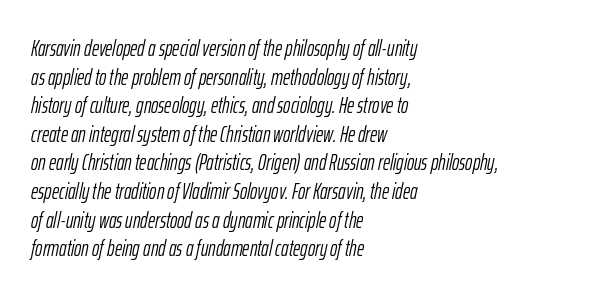
The image shows 22 px text type, italic (leaning right); set left-aligned, normal line spacing (1.3x), normal letter spacing, not underlined.
